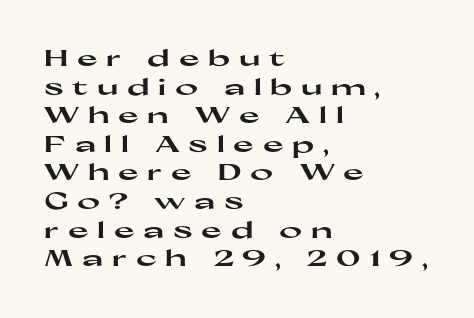
The image shows 22 px bold type, upright; set left-aligned, normal line spacing (1.3x), unusually wide letter spacing (+0.39 em), not underlined.
